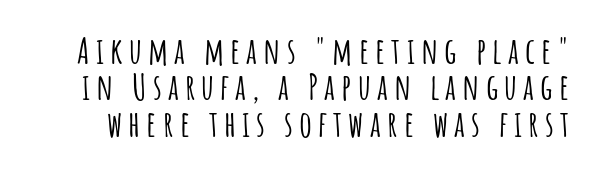
Q: Is the text italic (slanted)? A: No, it is upright.
Q: Is the typeface a serif or a sans-serif typeface? A: Sans-serif.
Q: Is the text underlined? A: No.
Q: Is the spacing between lines tight, normal or loose? A: Tight.
Q: Width (condensed, normal, or wide)? A: Condensed.
Q: Stroke contrast? A: Low.
Q: x-height? A: Large.
Q: Monospaced? A: No.
